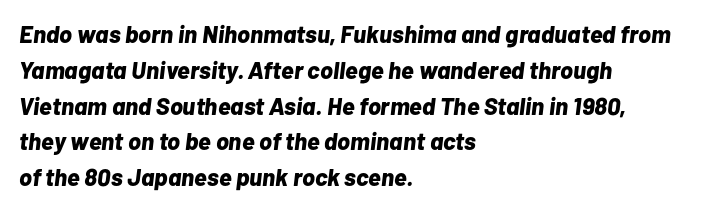
The image shows 24 px bold type, italic (leaning right); set left-aligned, normal line spacing (1.49x), normal letter spacing, not underlined.
